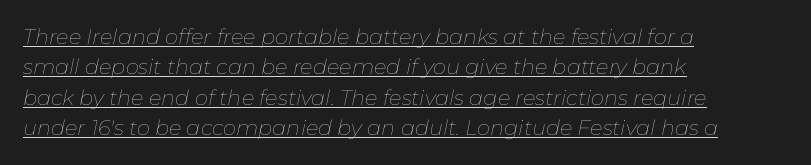
The image shows 21 px text type, italic (leaning right); set left-aligned, normal line spacing (1.45x), normal letter spacing, underlined.
